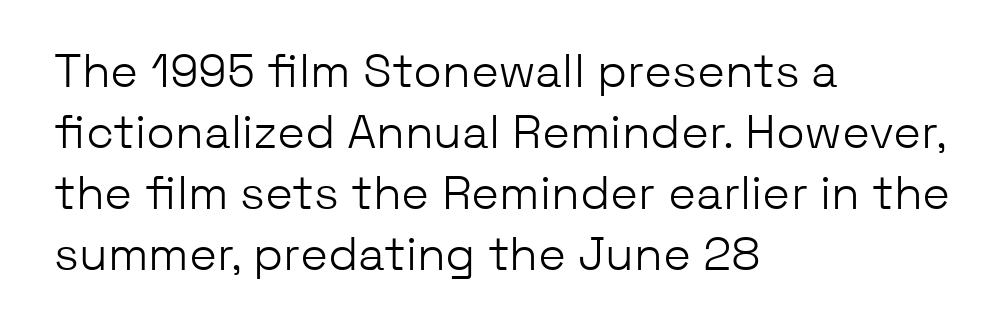
Q: Is the text bold? A: No.
Q: Is the text italic (slanted)? A: No, it is upright.
Q: Is the typeface a serif or a sans-serif typeface? A: Sans-serif.
Q: Is the text underlined? A: No.
Q: How is the paragraph aligned? A: Left-aligned.
Q: Is the spacing between letters normal or unusually wide? A: Normal.
Q: Is the spacing between lines tight, normal or loose? A: Normal.
Q: Width (condensed, normal, or wide)? A: Normal.
Q: Stroke contrast? A: Low.
Q: x-height? A: Medium.
Q: Monospaced? A: No.
